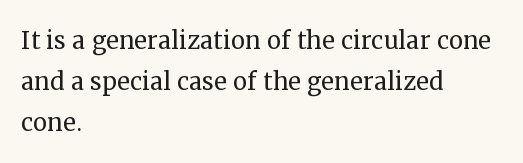
The image shows 32 px regular-weight serif type, upright; set left-aligned, normal line spacing (1.28x), normal letter spacing, not underlined; medium stroke contrast and a medium x-height.
